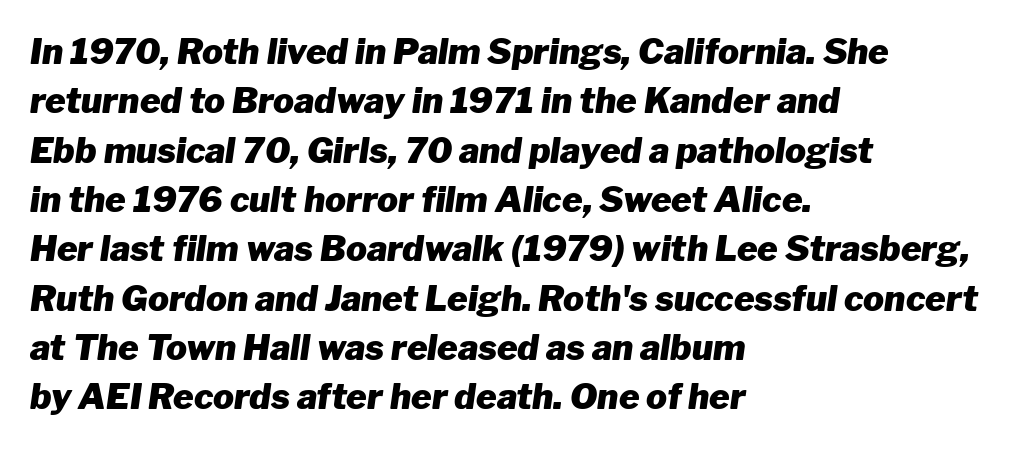
The image shows 35 px heavy type, italic (leaning right); set left-aligned, normal line spacing (1.41x), normal letter spacing, not underlined; low stroke contrast and a medium x-height.
